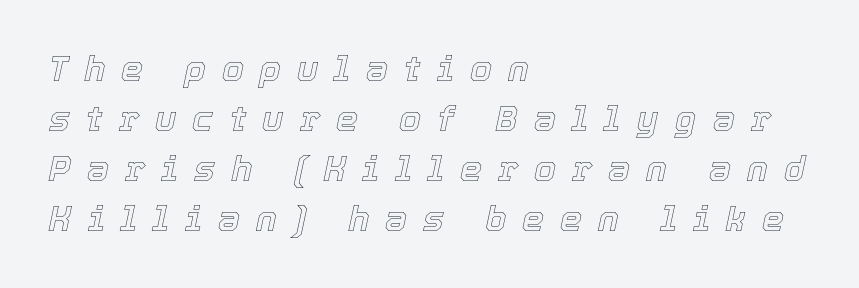
The image shows 35 px text type, italic (leaning right); set left-aligned, normal line spacing (1.43x), unusually wide letter spacing (+0.46 em), not underlined; a medium x-height.
